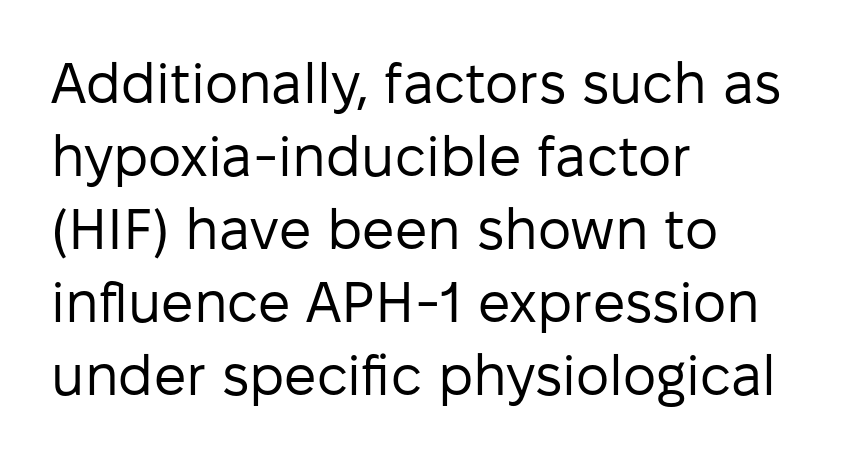
Q: Is the text bold? A: No.
Q: Is the text italic (slanted)? A: No, it is upright.
Q: Is the typeface a serif or a sans-serif typeface? A: Sans-serif.
Q: Is the text underlined? A: No.
Q: How is the paragraph aligned? A: Left-aligned.
Q: Is the spacing between letters normal or unusually wide? A: Normal.
Q: Is the spacing between lines tight, normal or loose? A: Normal.
Q: Width (condensed, normal, or wide)? A: Normal.
Q: Stroke contrast? A: Low.
Q: x-height? A: Medium.
Q: Monospaced? A: No.
